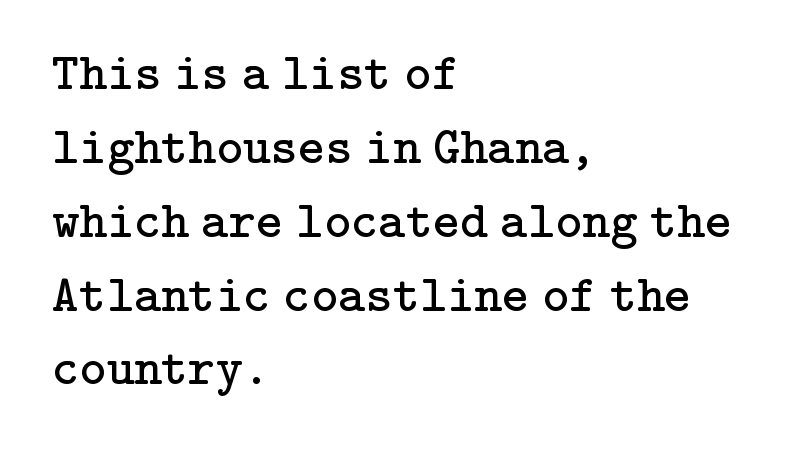
{"serif": "yes", "italic": "no", "bold": "no", "weight": "regular", "width": "normal", "stroke_contrast": "low", "x_height": "medium", "underline": "no", "align": "left", "line_spacing": "normal", "line_spacing_ratio": 1.42, "letter_spacing": "normal", "letter_spacing_em": 0.0, "glyph_px": 52}
